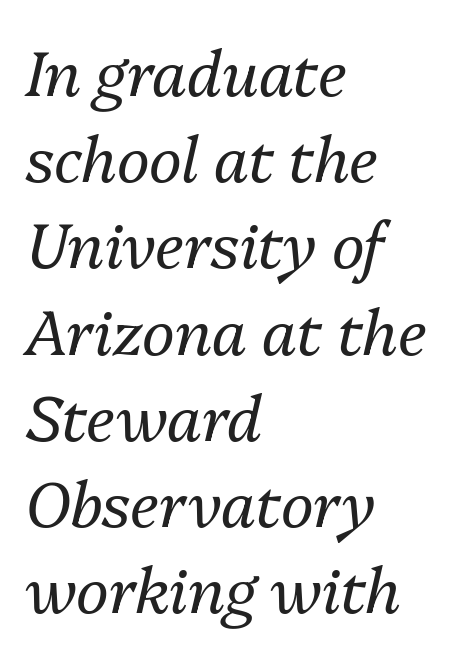
Every row of glyphs begins at an identical x-position on the left. Weight: in the light-to-regular range. This rendering leaves character spacing at its baseline value. Any mark beneath the type? The region is blank. This is oblique type, the kind used for emphasis or titles. In terms of leading, this rendering sits right in the middle.
